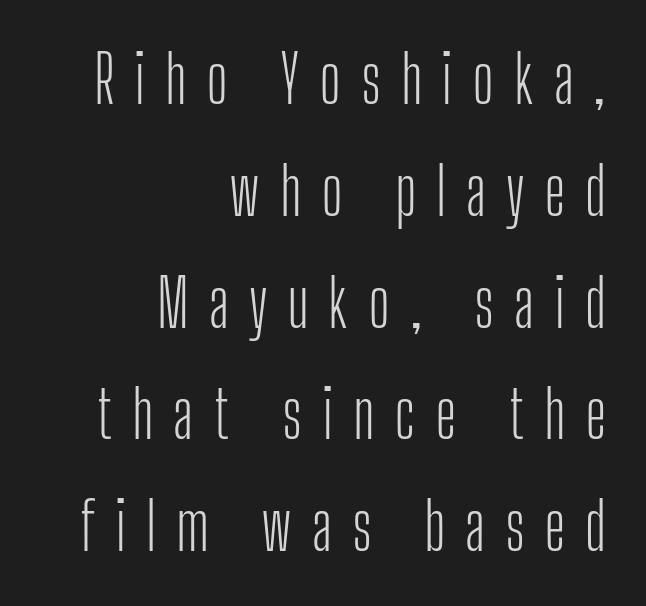
The image shows 65 px light, condensed sans-serif type, upright; set right-aligned, line spacing 1.72x, unusually wide letter spacing (+0.3 em), not underlined; low stroke contrast and a medium x-height.
